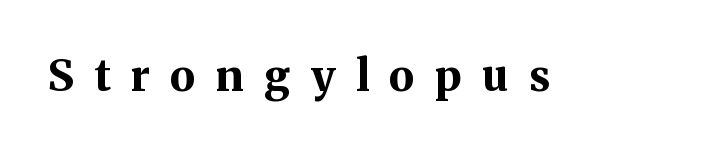
Q: Is the text bold? A: Yes.
Q: Is the text italic (slanted)? A: No, it is upright.
Q: Is the typeface a serif or a sans-serif typeface? A: Serif.
Q: Is the text underlined? A: No.
Q: Is the spacing between letters normal or unusually wide? A: Unusually wide.
Q: Width (condensed, normal, or wide)? A: Normal.
Q: Stroke contrast? A: Medium.
Q: x-height? A: Medium.
Q: Monospaced? A: No.
